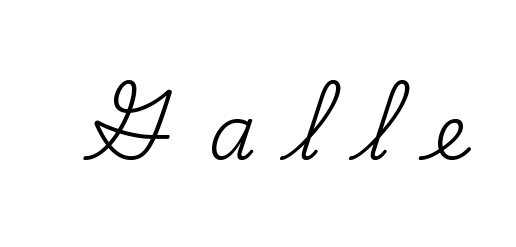
Underlining? Definitely not there. In terms of letterform style, serifs are clearly present. Do the characters align in a grid? No, the font is proportional. Here the glyphs are tracked loosely, breaking word shapes into spaced letters.
